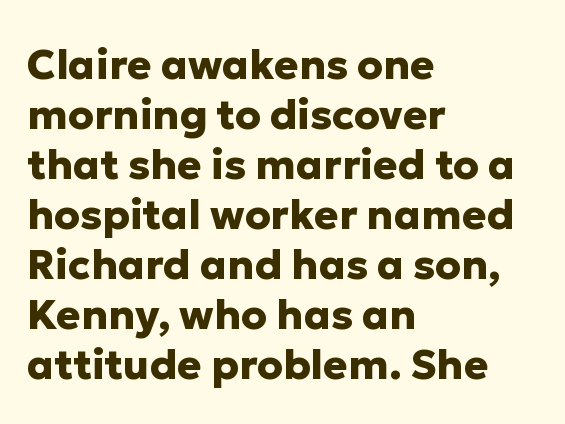
{"serif": "no", "italic": "no", "bold": "yes", "weight": "heavy", "width": "normal", "stroke_contrast": "low", "x_height": "medium", "monospaced": "no", "underline": "no", "align": "left", "line_spacing_ratio": 1.22, "letter_spacing": "normal", "letter_spacing_em": 0.0, "glyph_px": 41}
